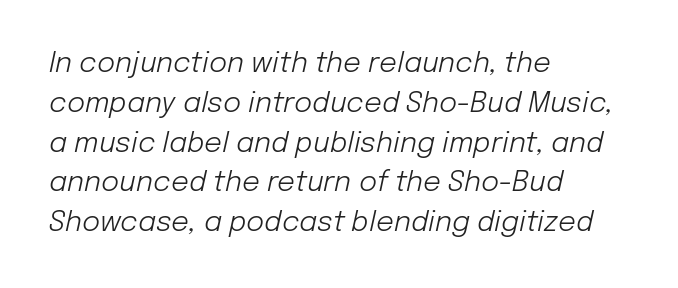
Emphasis-style slanted type is in use. Line spacing here is normal. Horizontally, the lines are justified to the leading edge only. Ink coverage per letter is moderate at most.
